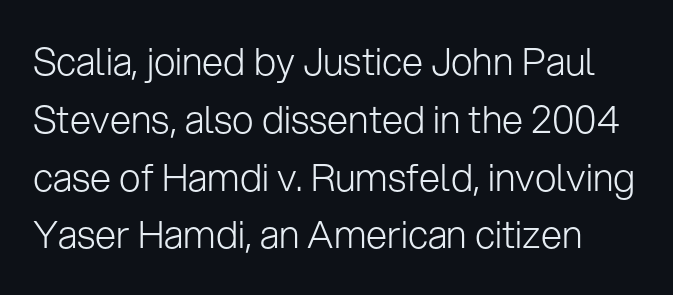
The passage shown is typed in a proportional face where columns would drift. Each new line begins a customary step beneath the previous one. Check under the words: just untouched page. The tracking reads as untouched default to a designer's eye.
